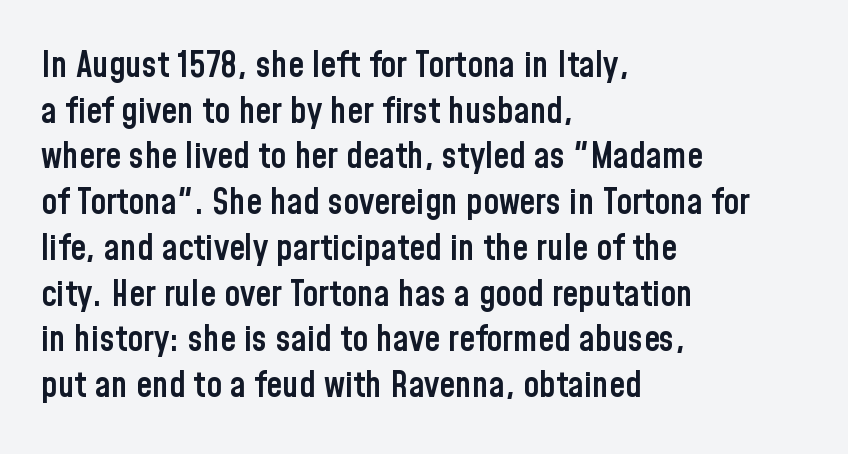
{"serif": "no", "italic": "no", "bold": "semi", "weight": "semibold", "width": "condensed", "stroke_contrast": "low", "x_height": "medium", "monospaced": "no", "underline": "no", "align": "left", "line_spacing": "normal", "line_spacing_ratio": 1.27, "letter_spacing": "normal", "letter_spacing_em": 0.0, "glyph_px": 36}
